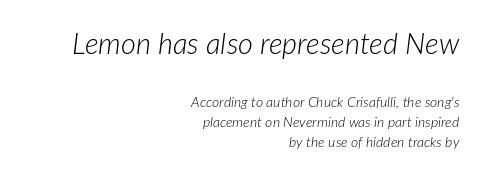
Students, note that the glyphs here touch the page at normal intervals. Each new line begins a customary step beneath the previous one. Compared with a typical body face, this is equally light or lighter still. The strip under each line holds only bare page. When letters slant like this, we call the style italic. One-word summary of the alignment: right.
